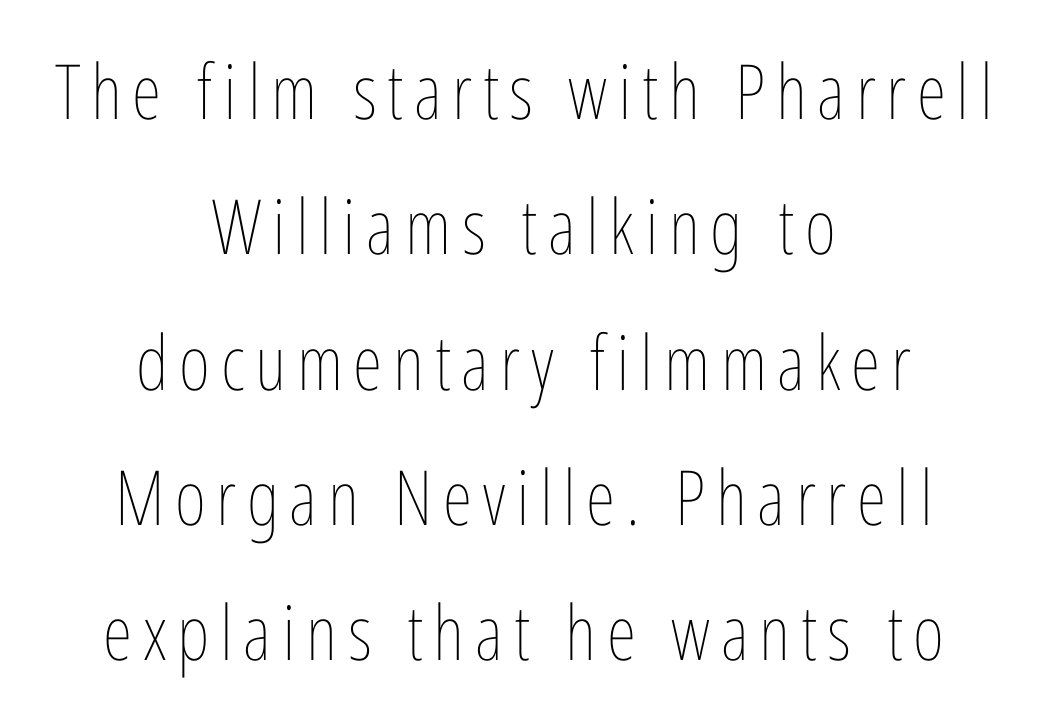
{"italic": "no", "bold": "no", "weight": "thin", "width": "condensed", "stroke_contrast": "low", "x_height": "medium", "monospaced": "no", "underline": "no", "align": "center", "line_spacing_ratio": 1.78, "glyph_px": 76}
